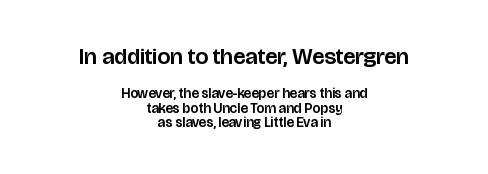
The image shows 23 px text type, upright; set centered, tight line spacing (1.04x), normal letter spacing, not underlined; the first (top) block is 1.64x larger.
